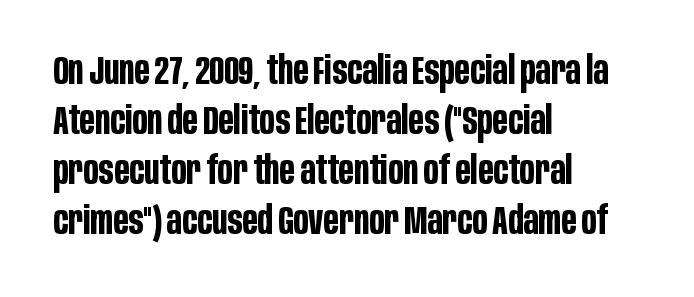
{"serif": "no", "italic": "no", "bold": "yes", "weight": "bold", "width": "condensed", "stroke_contrast": "low", "x_height": "large", "monospaced": "no", "underline": "no", "align": "left", "line_spacing": "normal", "line_spacing_ratio": 1.28, "letter_spacing": "normal", "letter_spacing_em": 0.0, "glyph_px": 39}
